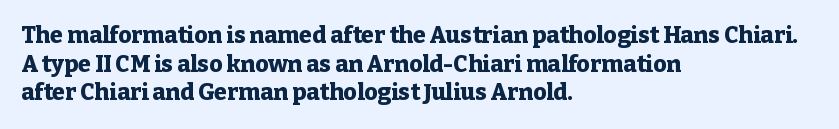
{"italic": "no", "bold": "yes", "underline": "no", "align": "left", "line_spacing_ratio": 1.24, "letter_spacing": "normal", "letter_spacing_em": 0.0, "glyph_px": 23}
